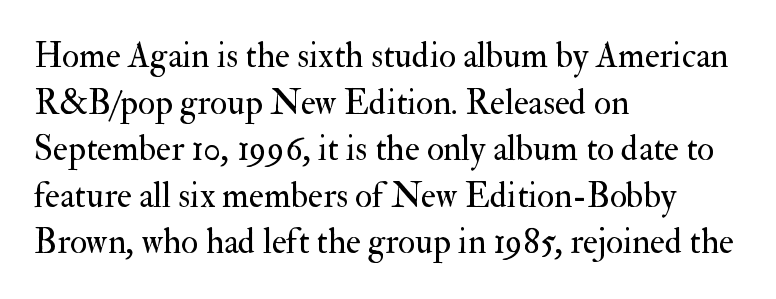
Q: Is the text bold? A: No.
Q: Is the text italic (slanted)? A: No, it is upright.
Q: Is the typeface a serif or a sans-serif typeface? A: Serif.
Q: Is the text underlined? A: No.
Q: How is the paragraph aligned? A: Left-aligned.
Q: Is the spacing between letters normal or unusually wide? A: Normal.
Q: Is the spacing between lines tight, normal or loose? A: Normal.
Q: Width (condensed, normal, or wide)? A: Normal.
Q: Stroke contrast? A: Medium.
Q: x-height? A: Small.
Q: Monospaced? A: No.
